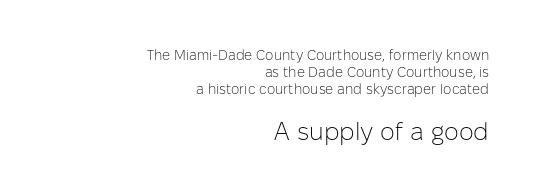
{"italic": "no", "bold": "no", "underline": "no", "align": "right", "line_spacing_ratio": 1.2, "letter_spacing": "normal", "letter_spacing_em": 0.0, "larger_block": "second", "size_ratio": 1.79, "glyph_px": 25}
